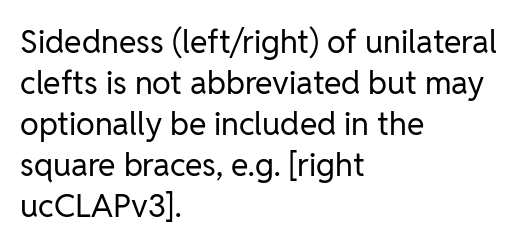
The image shows 32 px regular-weight sans-serif type, upright; set left-aligned, normal line spacing (1.28x), normal letter spacing, not underlined; low stroke contrast and a medium x-height.
